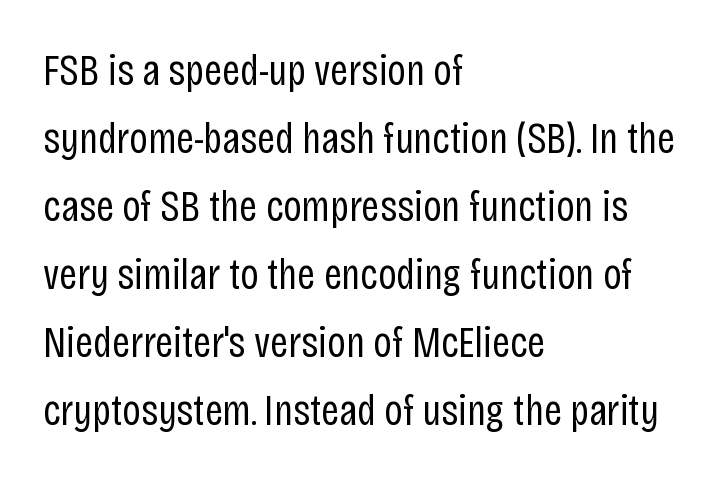
The image shows 45 px regular-weight, condensed sans-serif type, upright; set left-aligned, normal line spacing (1.51x), normal letter spacing, not underlined; low stroke contrast and a large x-height.
